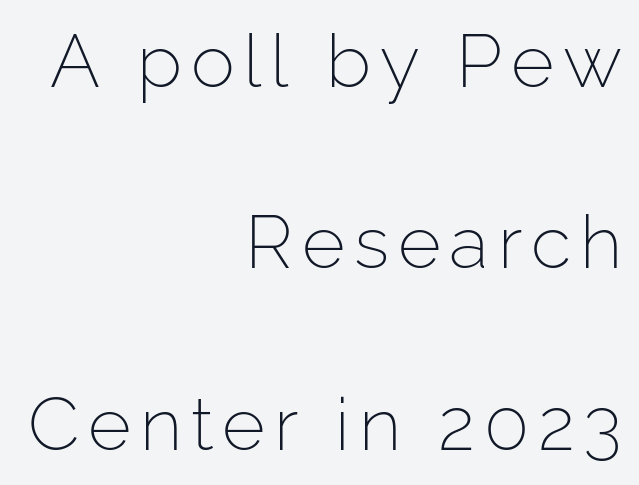
Q: Is the text bold? A: No.
Q: Is the text italic (slanted)? A: No, it is upright.
Q: Is the typeface a serif or a sans-serif typeface? A: Sans-serif.
Q: Is the text underlined? A: No.
Q: How is the paragraph aligned? A: Right-aligned.
Q: Is the spacing between lines tight, normal or loose? A: Loose.
Q: Width (condensed, normal, or wide)? A: Normal.
Q: Stroke contrast? A: Low.
Q: x-height? A: Medium.
Q: Monospaced? A: No.
